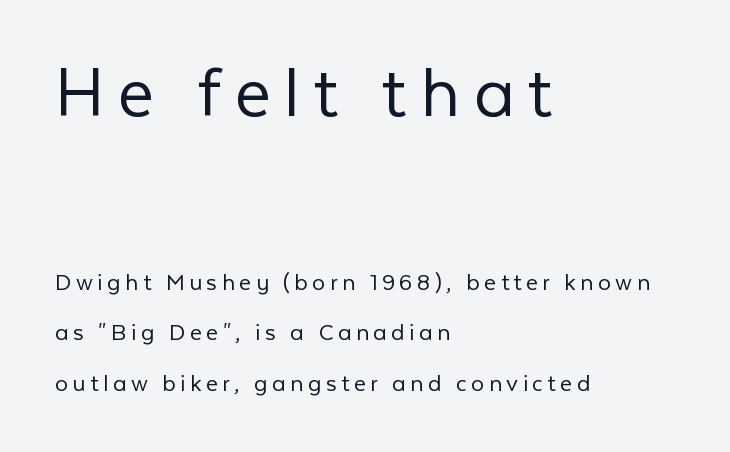
Q: Is the text bold? A: No.
Q: Is the text italic (slanted)? A: No, it is upright.
Q: Is the typeface a serif or a sans-serif typeface? A: Sans-serif.
Q: Is the text underlined? A: No.
Q: How is the paragraph aligned? A: Left-aligned.
Q: Is the spacing between lines tight, normal or loose? A: Loose.
Q: Which block of text is set in a larger size, the first (top) or the second (bottom)? A: The first (top) one.
Q: Width (condensed, normal, or wide)? A: Normal.
Q: Stroke contrast? A: Low.
Q: x-height? A: Medium.
Q: Monospaced? A: No.
